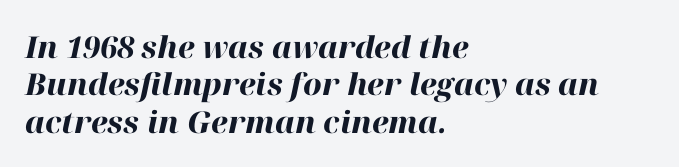
Does the leading feel generous? No, just average. Pretty heavy lettering here — definitely bold. Slant detected: the letters are inclined. Compared with a centered layout, this one pins lines to the left instead. What stands out about the letter spacing? Nothing — it is the standard amount.
